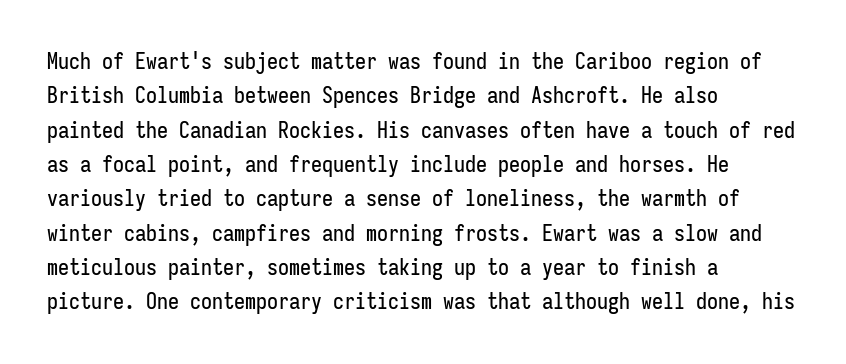
{"italic": "no", "underline": "no", "align": "left", "line_spacing": "normal", "line_spacing_ratio": 1.56, "letter_spacing": "normal", "letter_spacing_em": 0.0, "glyph_px": 22}
